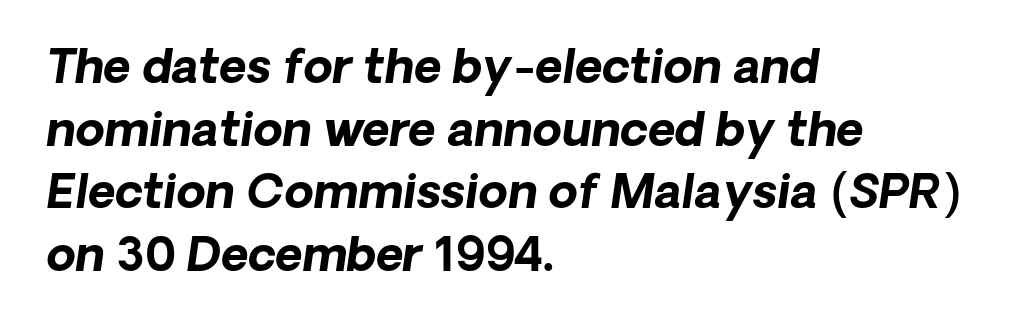
The image shows 47 px bold type, italic (leaning right); set left-aligned, normal line spacing (1.33x), normal letter spacing, not underlined; low stroke contrast and a medium x-height.
